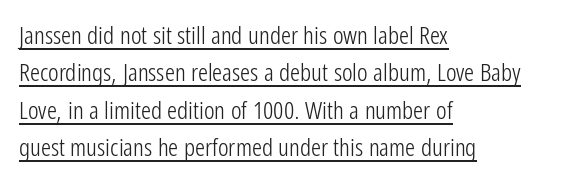
{"italic": "no", "bold": "no", "underline": "yes", "align": "left", "line_spacing": "normal", "line_spacing_ratio": 1.5, "letter_spacing": "normal", "letter_spacing_em": 0.0, "glyph_px": 25}
